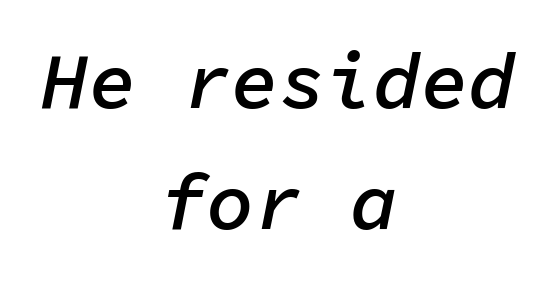
In terms of letterspacing, this is plain default setting. A typesetter would call this leading conventional body-copy spacing. Reading down the block, each line starts at a different indent, mirrored at its end. This is moderately heavy type, rendered in semibold. The words here are not underlined.
